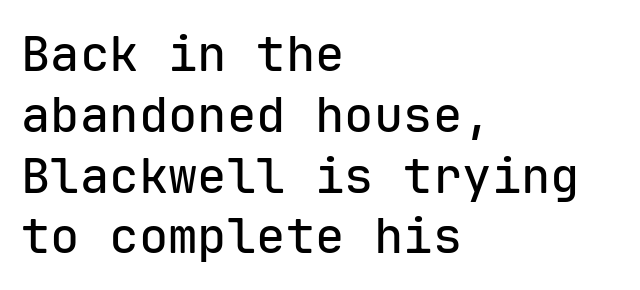
Q: Is the text italic (slanted)? A: No, it is upright.
Q: Is the typeface a serif or a sans-serif typeface? A: Sans-serif.
Q: Is the text underlined? A: No.
Q: How is the paragraph aligned? A: Left-aligned.
Q: Is the spacing between letters normal or unusually wide? A: Normal.
Q: Width (condensed, normal, or wide)? A: Normal.
Q: Stroke contrast? A: Low.
Q: x-height? A: Medium.
Q: Monospaced? A: Yes.
